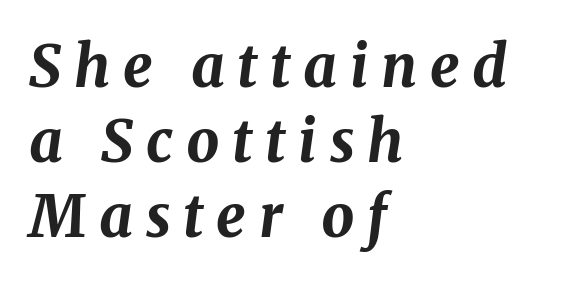
In terms of letterspacing, this is a distinctly airy, spread setting. In CSS terms this would be text-align: left. Check under the words: just untouched page. How heavy is the stroke? Heavy — this is a bold. What's the leading like? Ordinary, nothing unusual.
